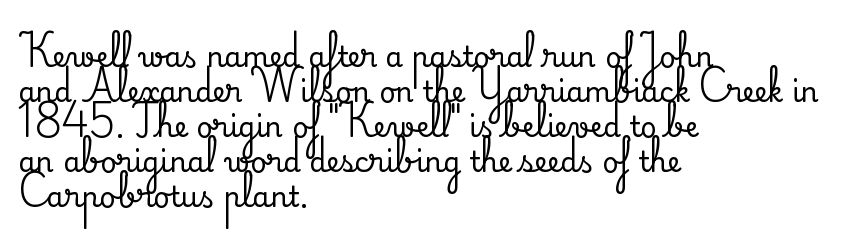
The image shows 28 px serif type, upright; set left-aligned, normal line spacing (1.25x), normal letter spacing, not underlined; medium stroke contrast and a small x-height.
